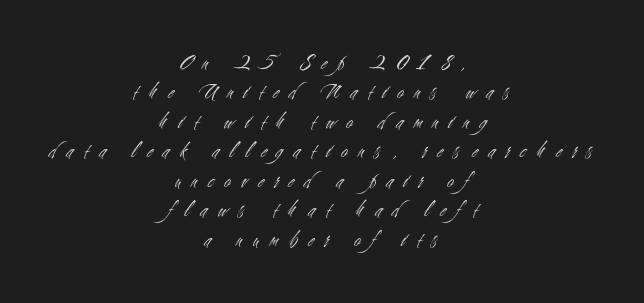
The image shows 23 px text type; set centered, normal line spacing (1.28x), unusually wide letter spacing (+0.47 em), not underlined.
